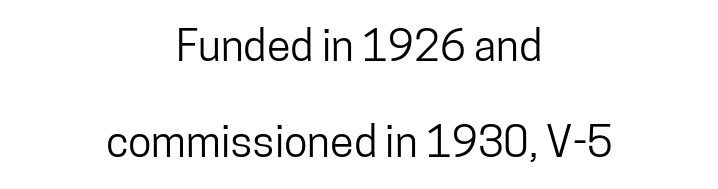
{"serif": "no", "italic": "no", "width": "condensed", "stroke_contrast": "low", "x_height": "medium", "monospaced": "no", "underline": "no", "align": "center", "line_spacing": "loose", "line_spacing_ratio": 2.24, "letter_spacing": "normal", "letter_spacing_em": 0.0, "glyph_px": 43}
